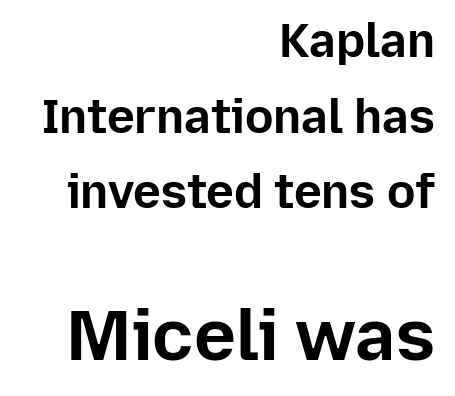
The image shows 71 px bold sans-serif type, upright; set right-aligned, normal line spacing (1.61x), normal letter spacing, not underlined; the second (bottom) block is 1.51x larger; low stroke contrast and a medium x-height.
